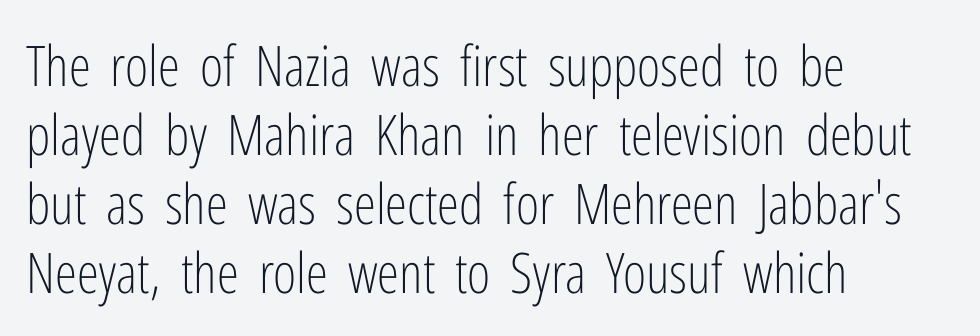
Reading down the block, your eye returns to a fixed left position each line. This is not heavy type; no bold has been used. Check the space under the baseline: it is left empty. Letter spacing: default. Stroke terminals: plain, sans-serif.
